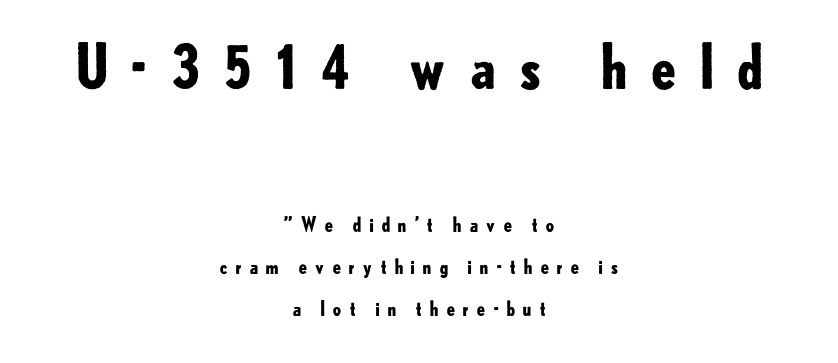
{"serif": "no", "italic": "no", "bold": "yes", "weight": "bold", "width": "normal", "stroke_contrast": "low", "x_height": "small", "monospaced": "no", "underline": "no", "align": "center", "line_spacing": "loose", "line_spacing_ratio": 2.1, "letter_spacing": "wide", "letter_spacing_em": 0.34, "larger_block": "first", "size_ratio": 3.0, "glyph_px": 60}
